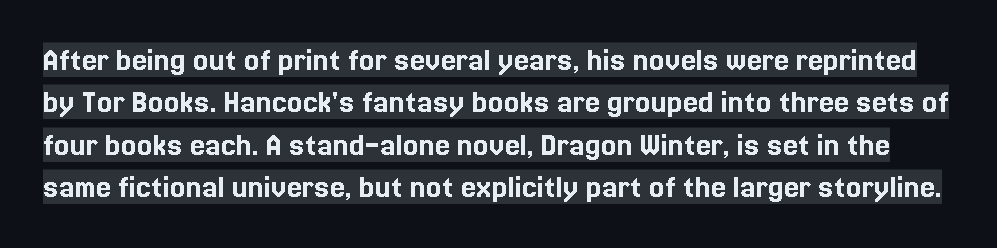
Yep, those are serifs on the letters. Regarding leading, the lines here are spaced in the standard way. Style check: upright. These lines are rendered in a variable-pitch font. Underlining? Definitely not there.
